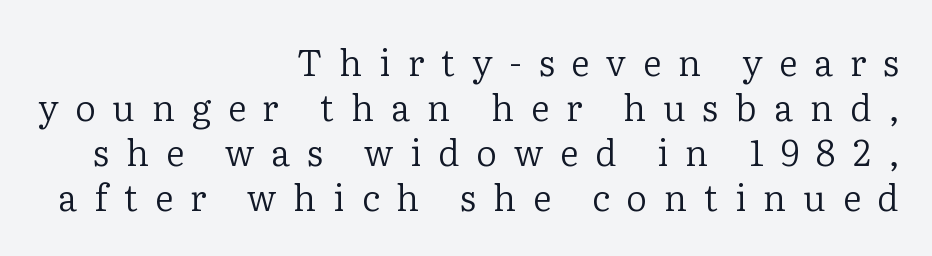
Q: Is the text bold? A: No.
Q: Is the text italic (slanted)? A: No, it is upright.
Q: Is the typeface a serif or a sans-serif typeface? A: Serif.
Q: Is the text underlined? A: No.
Q: How is the paragraph aligned? A: Right-aligned.
Q: Is the spacing between letters normal or unusually wide? A: Unusually wide.
Q: Is the spacing between lines tight, normal or loose? A: Normal.
Q: Width (condensed, normal, or wide)? A: Normal.
Q: Stroke contrast? A: Low.
Q: x-height? A: Medium.
Q: Monospaced? A: No.
